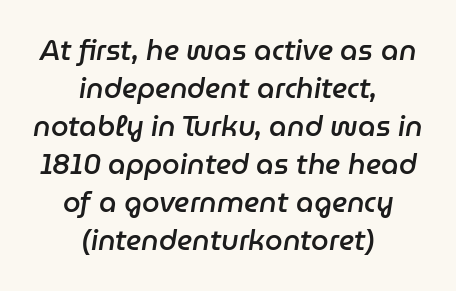
The image shows 28 px semibold type, italic (leaning right); set centered, normal line spacing (1.36x), normal letter spacing, not underlined; low stroke contrast and a medium x-height.
